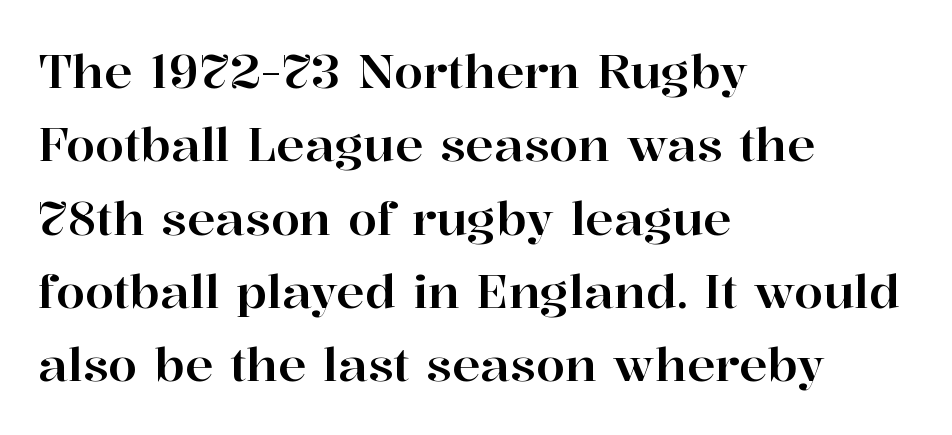
Observe the ordinary spacing: letters are neighbours, not strangers. Vertical strokes here are truly vertical. Quick note: underline off. The space between consecutive lines is moderate.
